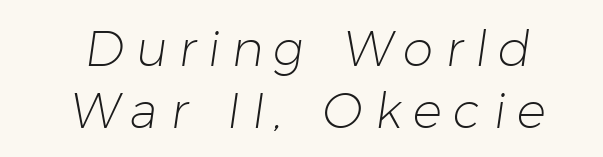
The image shows 49 px light sans-serif type; set centered, normal line spacing (1.26x), unusually wide letter spacing (+0.24 em), not underlined; low stroke contrast and a medium x-height.
